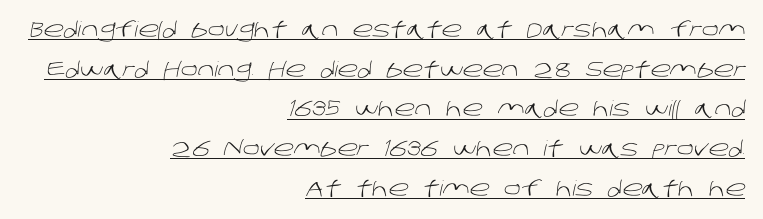
Horizontally, the lines are justified to the trailing edge only. Students, note that the glyphs here touch the page at normal intervals. Caption: lettering with a line underneath. Summary of weight: not heavy and not bold.
